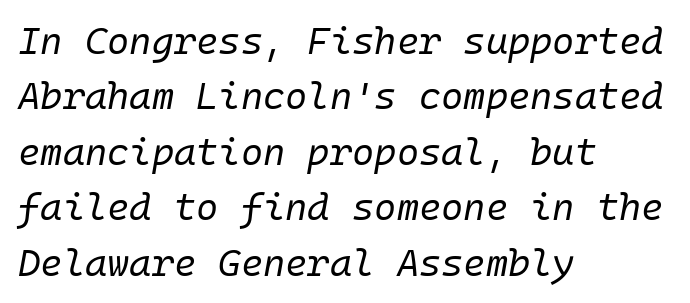
The image shows 38 px regular-weight type, italic (leaning right); set left-aligned, normal line spacing (1.46x), normal letter spacing, not underlined; low stroke contrast and a medium x-height.
